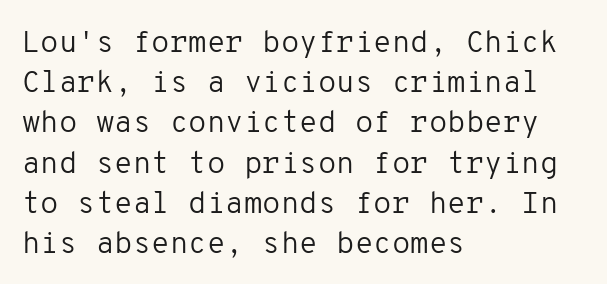
I'd call this a sans setting — the letters go barefoot. The string is rendered with underlining switched off. Do the characters align in a grid? Yes, the font is monospaced. A typesetter would mark this as roman, not italic.
